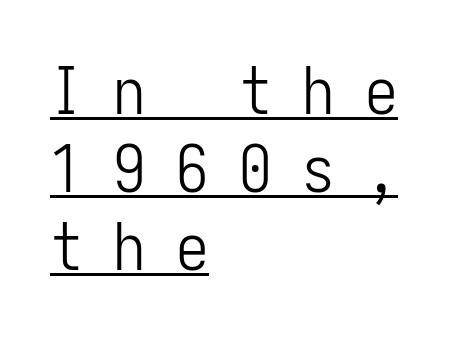
The image shows 65 px light, condensed sans-serif type, upright; set left-aligned, line spacing 1.2x, unusually wide letter spacing (+0.47 em), underlined; low stroke contrast and a medium x-height.
